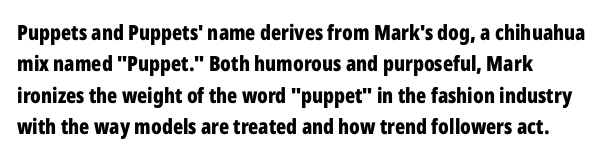
The image shows 21 px bold type, upright; set normal line spacing (1.49x), normal letter spacing, not underlined.
